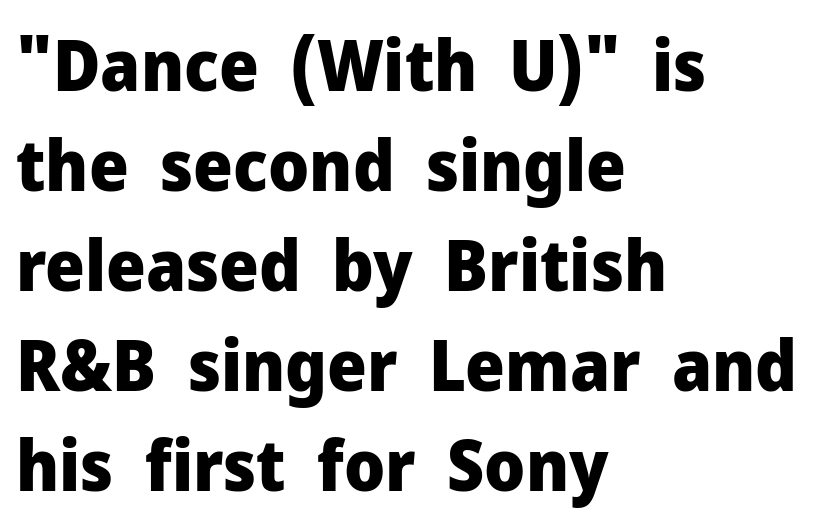
Q: Is the text bold? A: Yes.
Q: Is the text italic (slanted)? A: No, it is upright.
Q: Is the typeface a serif or a sans-serif typeface? A: Sans-serif.
Q: Is the text underlined? A: No.
Q: How is the paragraph aligned? A: Left-aligned.
Q: Is the spacing between letters normal or unusually wide? A: Normal.
Q: Is the spacing between lines tight, normal or loose? A: Normal.
Q: Width (condensed, normal, or wide)? A: Normal.
Q: Stroke contrast? A: Low.
Q: x-height? A: Medium.
Q: Monospaced? A: No.
